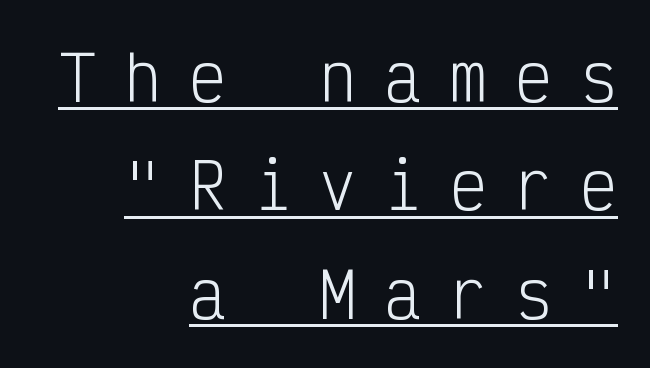
The letters stand upright; this is a roman face. The typesetter chose a ragged-left arrangement here. Heft: none added — not bold. The typesetter has applied underlining to the passage shown.
